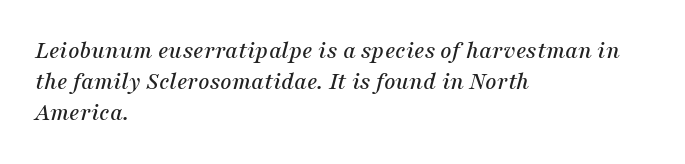
When letters slant like this, we call the style italic. The area under the type is left untouched. Typeset ragged right — the left edge is the straight one. The type is set solid horizontally, with unmodified tracking.
